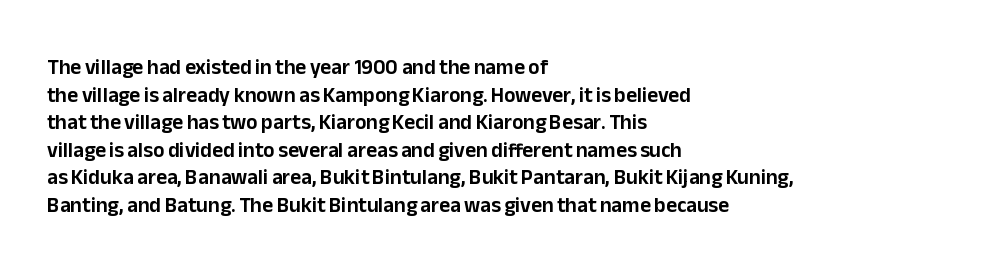
Q: Is the text italic (slanted)? A: No, it is upright.
Q: Is the text underlined? A: No.
Q: How is the paragraph aligned? A: Left-aligned.
Q: Is the spacing between letters normal or unusually wide? A: Normal.
Q: Is the spacing between lines tight, normal or loose? A: Normal.
